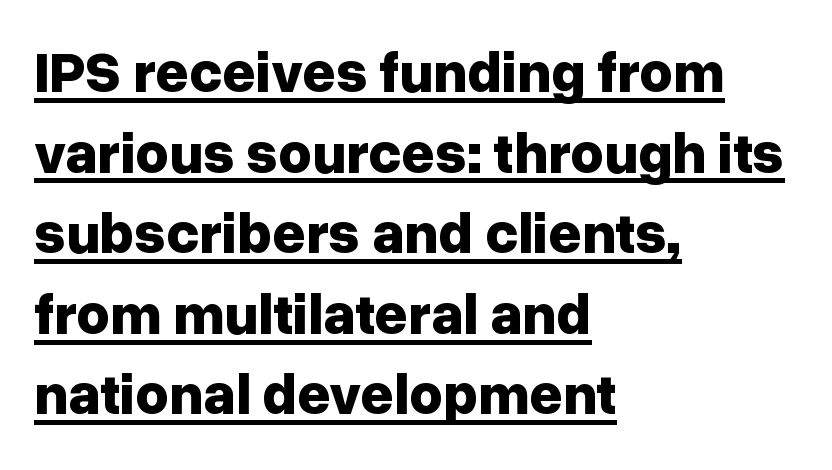
The image shows 58 px bold sans-serif type, upright; set left-aligned, normal line spacing (1.39x), normal letter spacing, underlined; low stroke contrast and a medium x-height.
